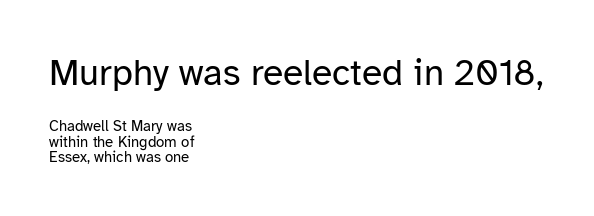
{"serif": "no", "italic": "no", "bold": "no", "weight": "regular", "width": "normal", "stroke_contrast": "low", "x_height": "medium", "monospaced": "no", "underline": "no", "align": "left", "line_spacing": "tight", "line_spacing_ratio": 1.02, "letter_spacing": "normal", "letter_spacing_em": 0.0, "larger_block": "first", "size_ratio": 2.47, "glyph_px": 37}
